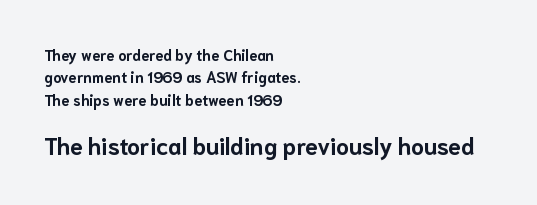
Q: Is the text bold? A: Yes.
Q: Is the text italic (slanted)? A: No, it is upright.
Q: Is the text underlined? A: No.
Q: How is the paragraph aligned? A: Left-aligned.
Q: Is the spacing between letters normal or unusually wide? A: Normal.
Q: Is the spacing between lines tight, normal or loose? A: Normal.
Q: Which block of text is set in a larger size, the first (top) or the second (bottom)? A: The second (bottom) one.
